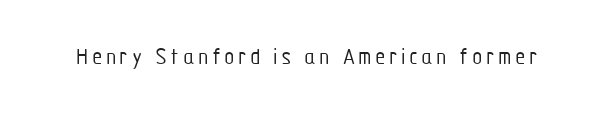
Only glyphs here, with clear space below each row. Posture: upright roman. The font is comparable to plain body text, perhaps lighter.
